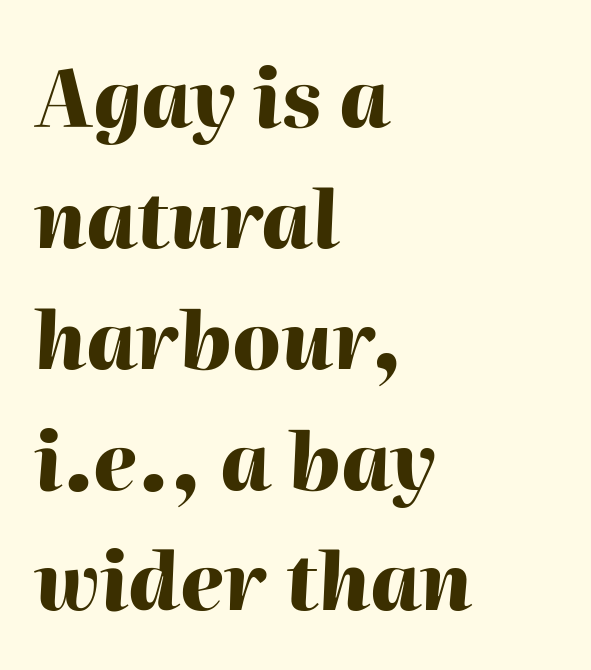
The image shows 79 px heavy type, italic (leaning right); set left-aligned, normal line spacing (1.53x), normal letter spacing, not underlined; high stroke contrast and a medium x-height.
